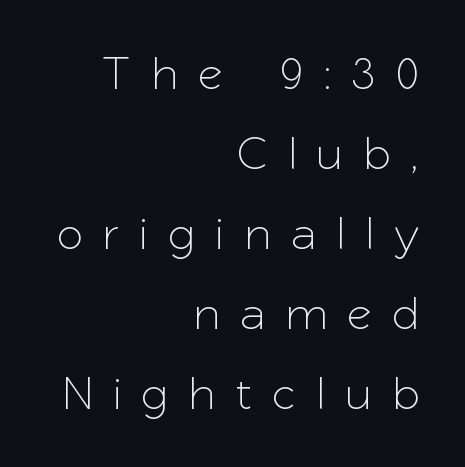
{"serif": "no", "italic": "no", "width": "normal", "stroke_contrast": "low", "x_height": "medium", "monospaced": "no", "underline": "no", "align": "right", "line_spacing": "normal", "line_spacing_ratio": 1.7, "letter_spacing": "wide", "letter_spacing_em": 0.47, "glyph_px": 47}
